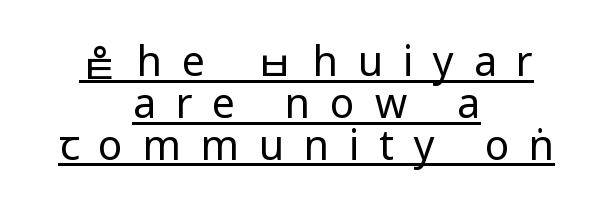
{"serif": "no", "italic": "no", "bold": "no", "weight": "regular", "width": "condensed", "stroke_contrast": "low", "underline": "yes", "align": "center", "line_spacing": "tight", "line_spacing_ratio": 1.02, "letter_spacing": "wide", "letter_spacing_em": 0.48, "glyph_px": 41}
